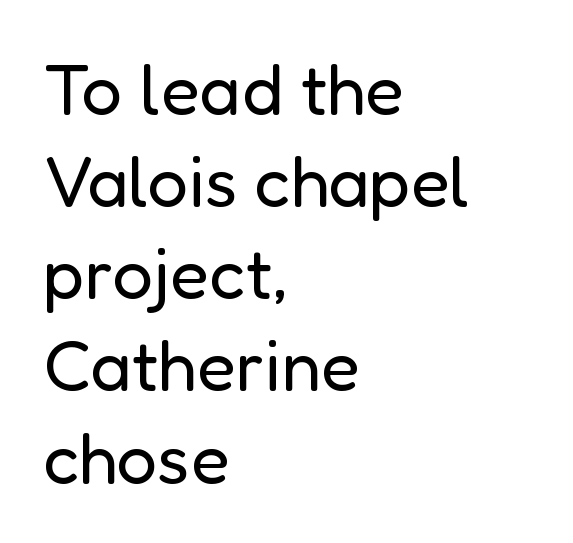
The typesetting does not lean heavy: it is not bold. Normally led — the rows are evenly, conventionally spaced. You could not count columns in this text — the font is proportionally spaced. Letter spacing: default. All the whitespace from short lines collects on the right. The face used here is a sans, in the tradition of grotesques and geometrics.
